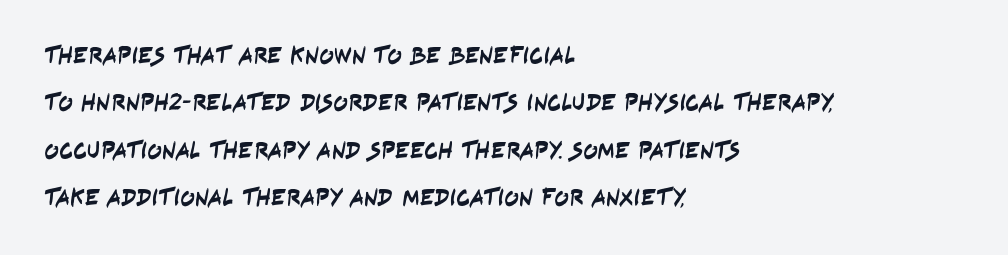
Check under the words: just untouched page. Spacing between characters is what you'd get straight out of the box. Summary of vertical rhythm: relaxed, with wide interline spacing. Line beginnings align vertically; line endings do not.
